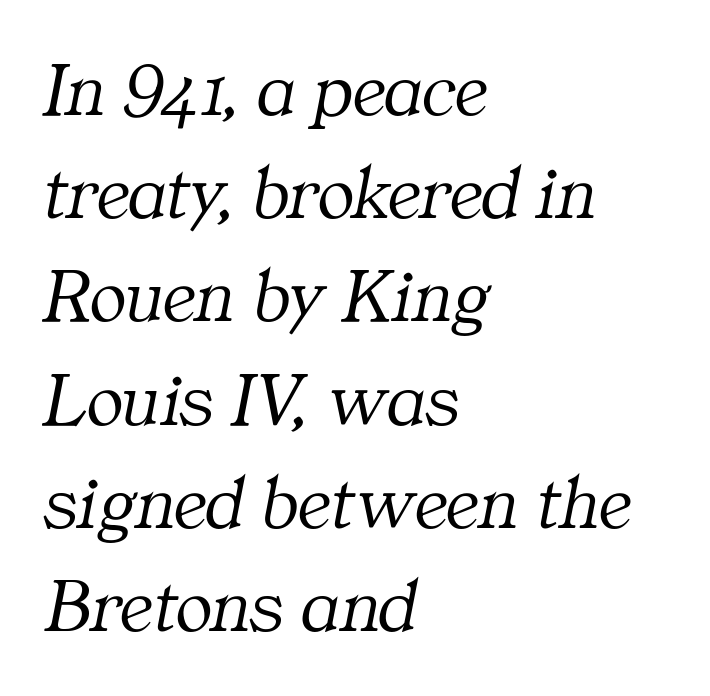
{"serif": "yes", "italic": "yes", "lean": "right", "slant_degrees": 11, "bold": "no", "weight": "light", "width": "normal", "stroke_contrast": "medium", "x_height": "medium", "monospaced": "no", "underline": "no", "align": "left", "line_spacing": "normal", "line_spacing_ratio": 1.34, "letter_spacing": "normal", "letter_spacing_em": 0.0, "glyph_px": 77}
